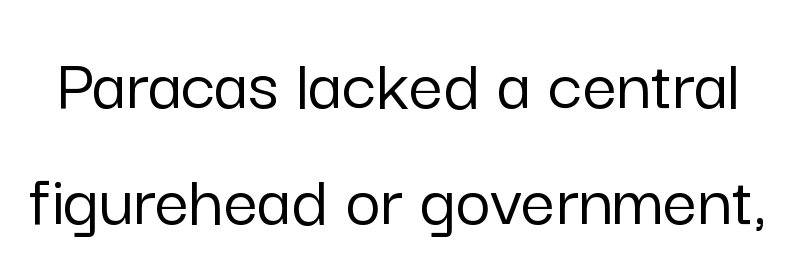
Words float on clear page, feet unadorned. Character widths vary here, with narrow letters taking less room than wide ones. The lettering stays uniformly vertical, giving the passage a roman look. Characters follow at the spacing the type designer built in.
